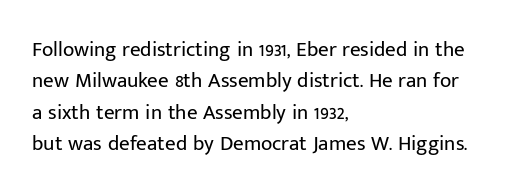
{"italic": "no", "bold": "no", "underline": "no", "align": "left", "line_spacing": "normal", "line_spacing_ratio": 1.5, "letter_spacing": "normal", "letter_spacing_em": 0.0, "glyph_px": 21}
